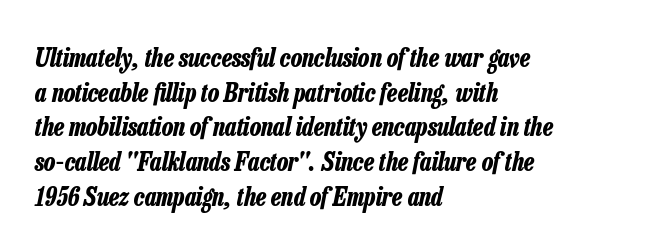
Q: Is the text bold? A: Yes.
Q: Is the text italic (slanted)? A: Yes, it leans right by about 13 degrees.
Q: Is the text underlined? A: No.
Q: How is the paragraph aligned? A: Left-aligned.
Q: Is the spacing between letters normal or unusually wide? A: Normal.
Q: Is the spacing between lines tight, normal or loose? A: Normal.
